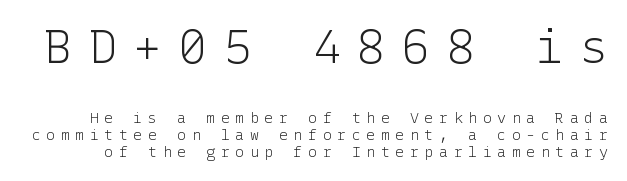
Q: Is the text bold? A: No.
Q: Is the text italic (slanted)? A: No, it is upright.
Q: Is the typeface a serif or a sans-serif typeface? A: Sans-serif.
Q: Is the text underlined? A: No.
Q: Is the spacing between letters normal or unusually wide? A: Unusually wide.
Q: Is the spacing between lines tight, normal or loose? A: Tight.
Q: Which block of text is set in a larger size, the first (top) or the second (bottom)? A: The first (top) one.
Q: Width (condensed, normal, or wide)? A: Normal.
Q: Stroke contrast? A: Low.
Q: x-height? A: Medium.
